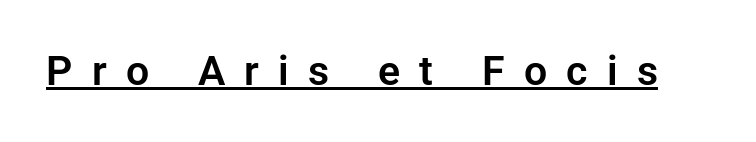
The image shows 41 px sans-serif type, upright; set unusually wide letter spacing (+0.47 em), underlined; low stroke contrast and a medium x-height.
